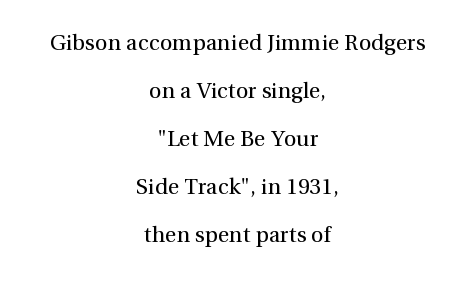
{"italic": "no", "bold": "no", "underline": "no", "align": "center", "line_spacing": "loose", "line_spacing_ratio": 2.18, "letter_spacing": "normal", "letter_spacing_em": 0.0, "glyph_px": 22}
